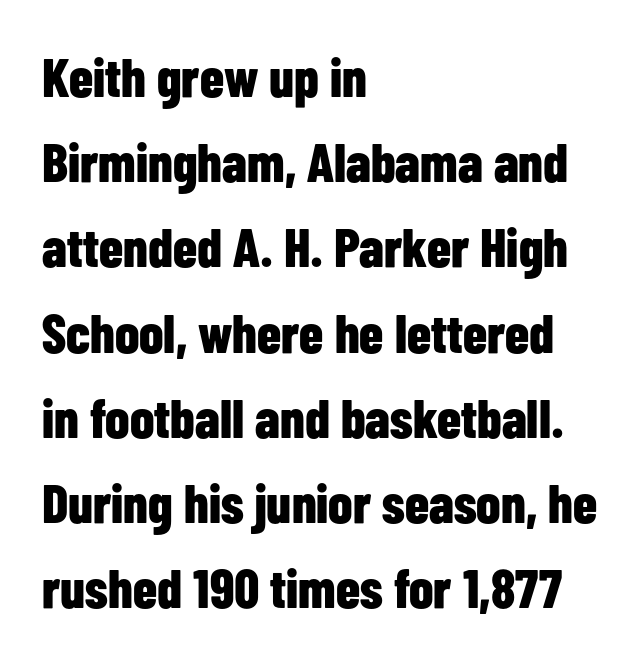
The image shows 55 px bold, condensed sans-serif type, upright; set left-aligned, normal line spacing (1.55x), normal letter spacing, not underlined; low stroke contrast and a medium x-height.
